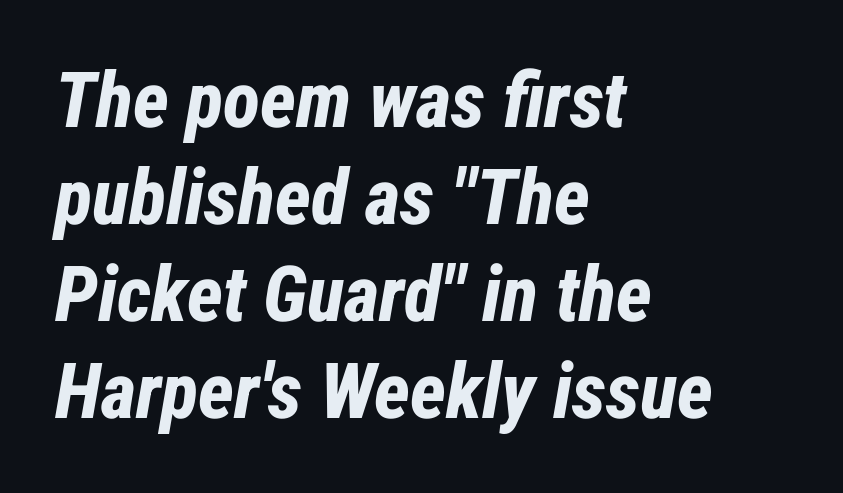
{"italic": "yes", "lean": "right", "slant_degrees": 12, "bold": "yes", "weight": "bold", "width": "condensed", "stroke_contrast": "low", "x_height": "medium", "monospaced": "no", "underline": "no", "align": "left", "line_spacing": "normal", "line_spacing_ratio": 1.26, "letter_spacing": "normal", "letter_spacing_em": 0.0, "glyph_px": 77}
